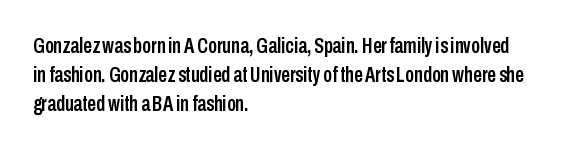
Descender tails drop into unmarked territory. Horizontal alignment here is leftward, the default for most running prose. Does extra space separate the letters? No, they use regular spacing. Upright lettering throughout. Evenly set lines give the paragraph a standard silhouette.
